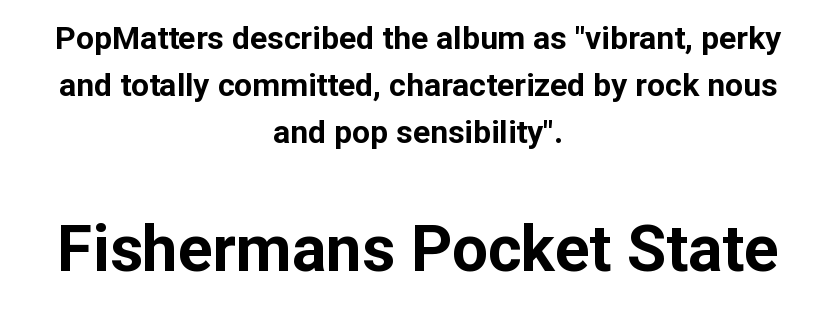
The image shows 64 px bold sans-serif type, upright; set centered, normal line spacing (1.47x), normal letter spacing, not underlined; the second (bottom) block is 2.0x larger; low stroke contrast and a medium x-height.
